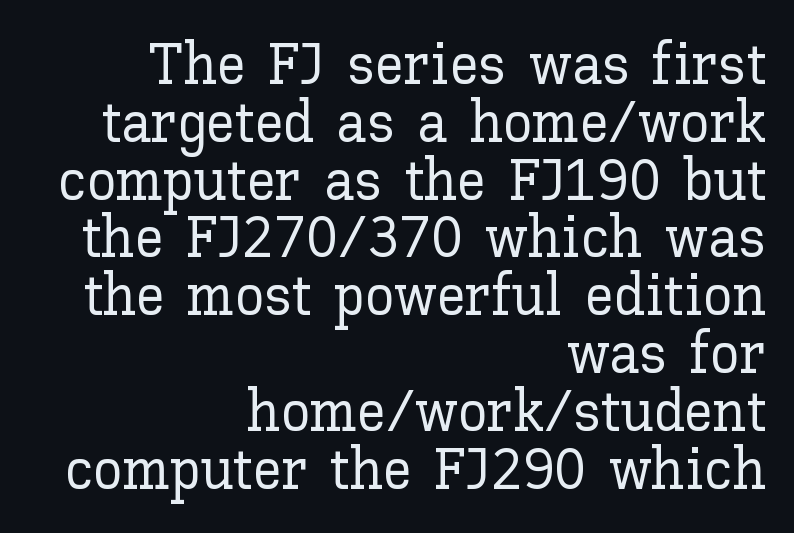
The image shows 59 px text type, upright; set right-aligned, tight line spacing (0.98x), normal letter spacing, not underlined; low stroke contrast and a medium x-height.
